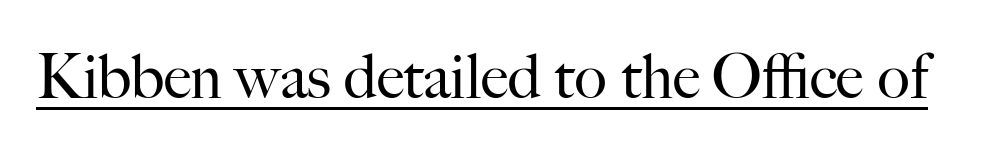
Q: Is the text bold? A: No.
Q: Is the text italic (slanted)? A: No, it is upright.
Q: Is the typeface a serif or a sans-serif typeface? A: Serif.
Q: Is the text underlined? A: Yes.
Q: Is the spacing between letters normal or unusually wide? A: Normal.
Q: Width (condensed, normal, or wide)? A: Normal.
Q: Stroke contrast? A: High.
Q: x-height? A: Small.
Q: Monospaced? A: No.
